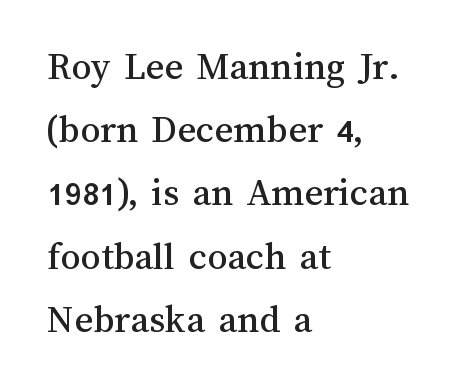
This rendering uses left alignment, leaving the right contour irregular. The letters stand upright; this is a roman face. Rows of type keep a routine distance in the vertical direction. Tracking here is standard; glyphs follow each other at the usual distance. The passage shown is typed in a proportional face where columns would drift. Anything drawn beneath the words? Only blank space.
